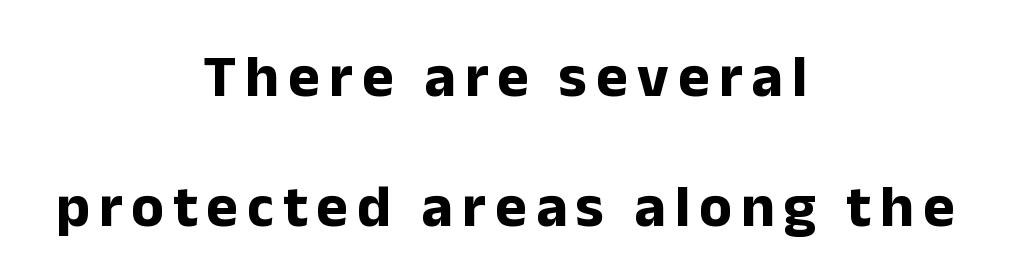
The baseline area is clear. Character widths vary here, with narrow letters taking less room than wide ones. If you measured baseline to baseline, you'd find a long distance. What kind of face is this? One without serifs — a sans. Every letter is thick-stroked: bold, no question. In CSS terms this would be text-align: center.
